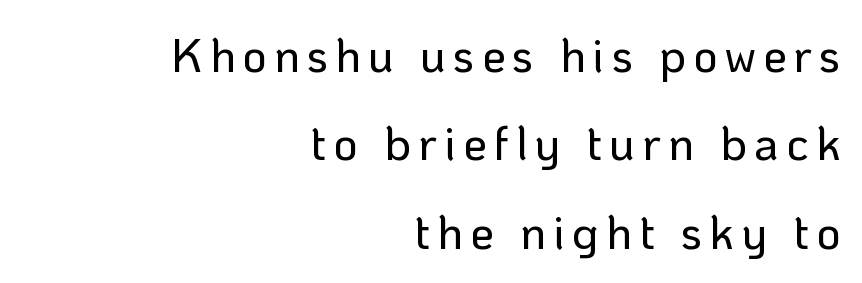
The image shows 47 px sans-serif type, upright; set right-aligned, line spacing 1.88x, not underlined; low stroke contrast and a medium x-height.
